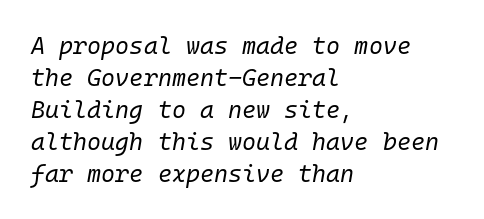
Q: Is the text bold? A: No.
Q: Is the text italic (slanted)? A: Yes, it leans right by about 10 degrees.
Q: Is the text underlined? A: No.
Q: How is the paragraph aligned? A: Left-aligned.
Q: Is the spacing between letters normal or unusually wide? A: Normal.
Q: Is the spacing between lines tight, normal or loose? A: Normal.
